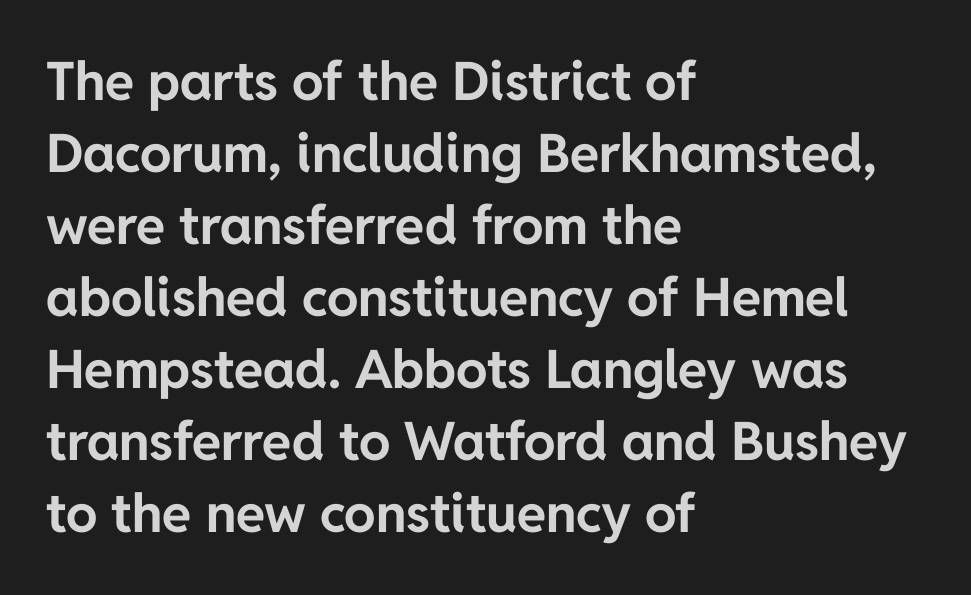
Q: Is the text bold? A: Yes.
Q: Is the text italic (slanted)? A: No, it is upright.
Q: Is the typeface a serif or a sans-serif typeface? A: Sans-serif.
Q: Is the text underlined? A: No.
Q: How is the paragraph aligned? A: Left-aligned.
Q: Is the spacing between letters normal or unusually wide? A: Normal.
Q: Is the spacing between lines tight, normal or loose? A: Normal.
Q: Width (condensed, normal, or wide)? A: Normal.
Q: Stroke contrast? A: Low.
Q: x-height? A: Medium.
Q: Monospaced? A: No.
